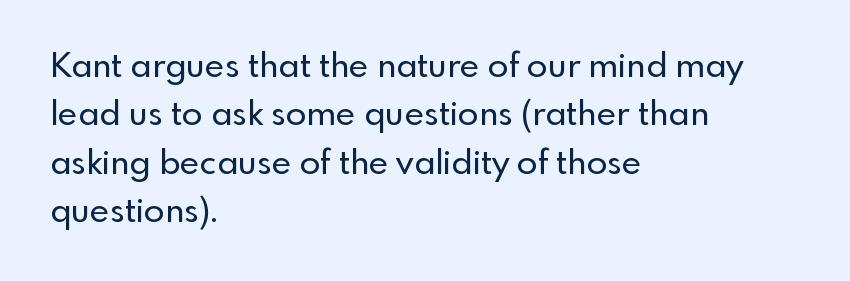
{"serif": "no", "italic": "no", "width": "normal", "x_height": "small", "monospaced": "no", "underline": "no", "align": "left", "line_spacing": "normal", "line_spacing_ratio": 1.42, "letter_spacing": "normal", "letter_spacing_em": 0.0, "glyph_px": 34}
